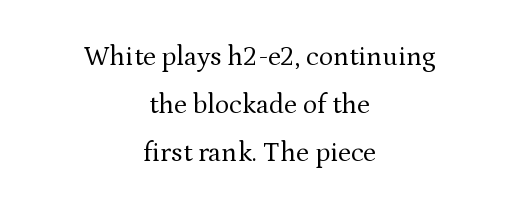
The image shows 27 px text type, upright; set centered, line spacing 1.77x, normal letter spacing, not underlined.
